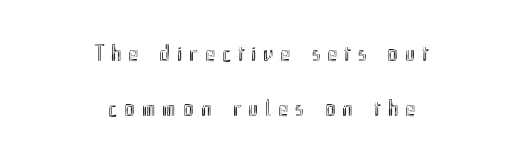
{"italic": "no", "underline": "no", "align": "center", "line_spacing": "loose", "line_spacing_ratio": 2.3, "letter_spacing": "wide", "letter_spacing_em": 0.29, "glyph_px": 24}
